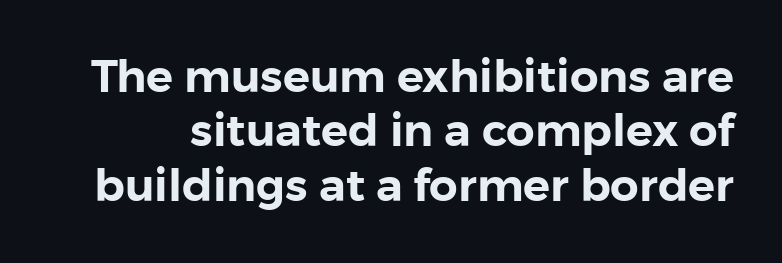
The image shows 45 px sans-serif type, upright; set line spacing 1.21x, normal letter spacing, not underlined; low stroke contrast and a medium x-height.
